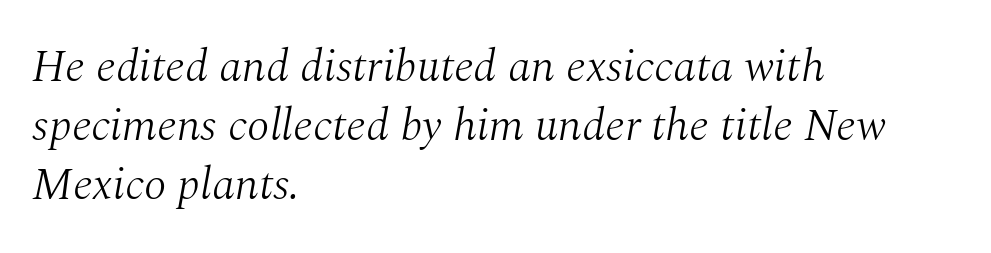
This is oblique type, the kind used for emphasis or titles. The rag falls on the right side of this text block. A normal amount of white space separates one row of letters from the next. Has an underline been added? It has not. Proportional: the letters do not fall into vertical columns.
